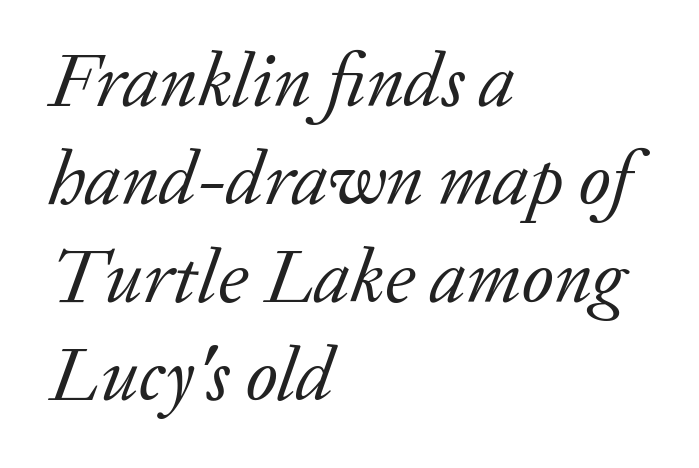
Q: Is the text bold? A: No.
Q: Is the text italic (slanted)? A: Yes, it leans right by about 20 degrees.
Q: Is the typeface a serif or a sans-serif typeface? A: Serif.
Q: Is the text underlined? A: No.
Q: How is the paragraph aligned? A: Left-aligned.
Q: Is the spacing between letters normal or unusually wide? A: Normal.
Q: Is the spacing between lines tight, normal or loose? A: Normal.
Q: Width (condensed, normal, or wide)? A: Normal.
Q: Stroke contrast? A: Low.
Q: x-height? A: Medium.
Q: Monospaced? A: No.
